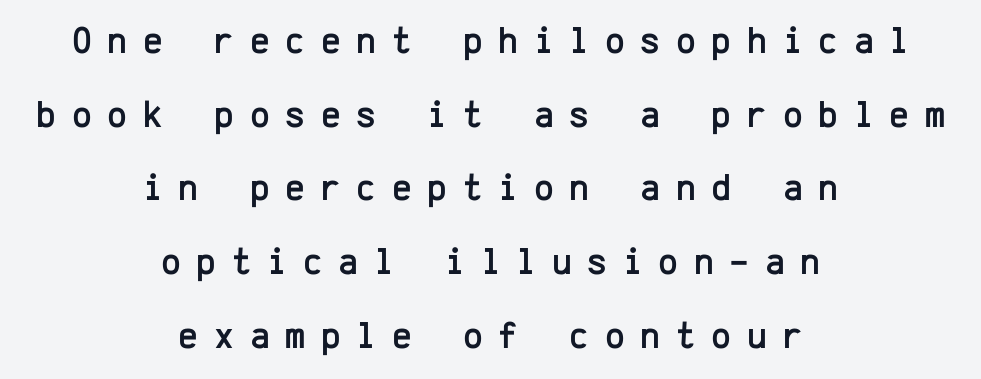
Q: Is the text italic (slanted)? A: No, it is upright.
Q: Is the typeface a serif or a sans-serif typeface? A: Sans-serif.
Q: Is the text underlined? A: No.
Q: How is the paragraph aligned? A: Centered.
Q: Is the spacing between letters normal or unusually wide? A: Unusually wide.
Q: Is the spacing between lines tight, normal or loose? A: Loose.
Q: Width (condensed, normal, or wide)? A: Normal.
Q: Stroke contrast? A: Low.
Q: x-height? A: Medium.
Q: Monospaced? A: Yes.
